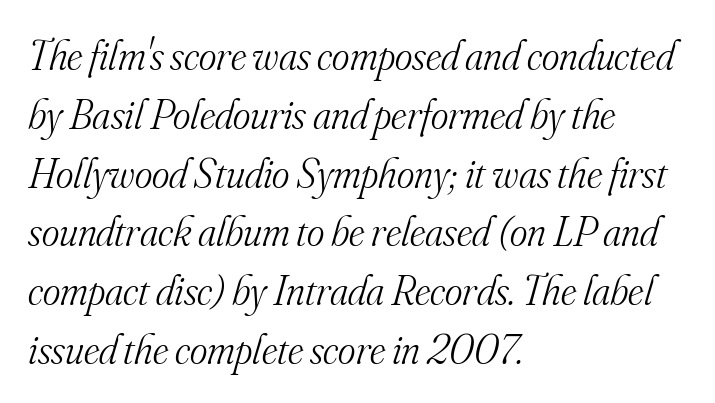
{"serif": "yes", "italic": "yes", "lean": "right", "slant_degrees": 16, "bold": "no", "weight": "light", "width": "normal", "stroke_contrast": "medium", "x_height": "small", "monospaced": "no", "underline": "no", "align": "left", "line_spacing": "normal", "line_spacing_ratio": 1.4, "letter_spacing": "normal", "letter_spacing_em": 0.0, "glyph_px": 42}
